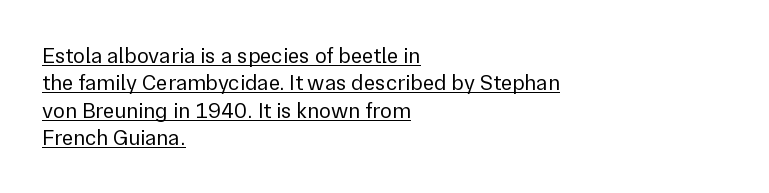
Stems here are at most as thick as an everyday book face. Posture: straight, roman, zero tilt. Observe the ordinary spacing: letters are neighbours, not strangers. In designer terms, the underline attribute is active on this setting. Left-aligned paragraph, ragged on the right.
